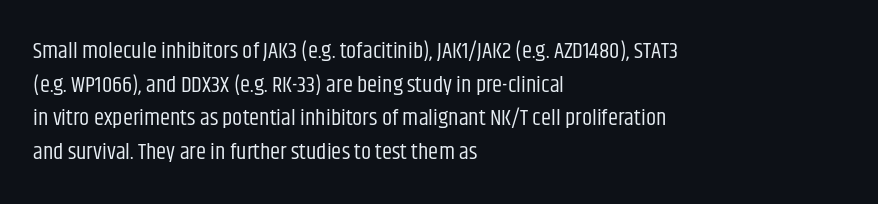
The image shows 23 px text type, upright; set left-aligned, normal line spacing (1.46x), normal letter spacing, not underlined.
